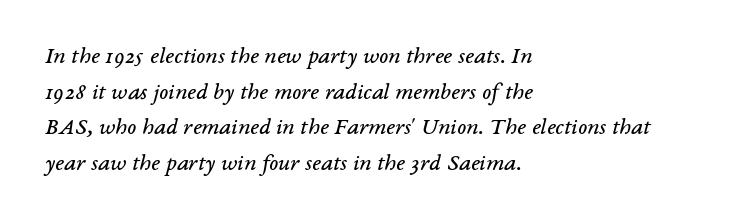
The image shows 24 px text type, italic (leaning right); set left-aligned, normal line spacing (1.48x), normal letter spacing, not underlined.
